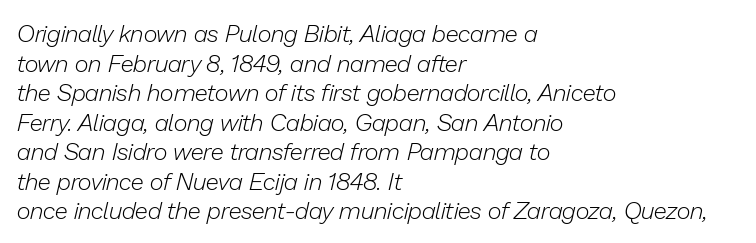
The image shows 24 px text type, italic (leaning right); set left-aligned, line spacing 1.23x, normal letter spacing, not underlined.
